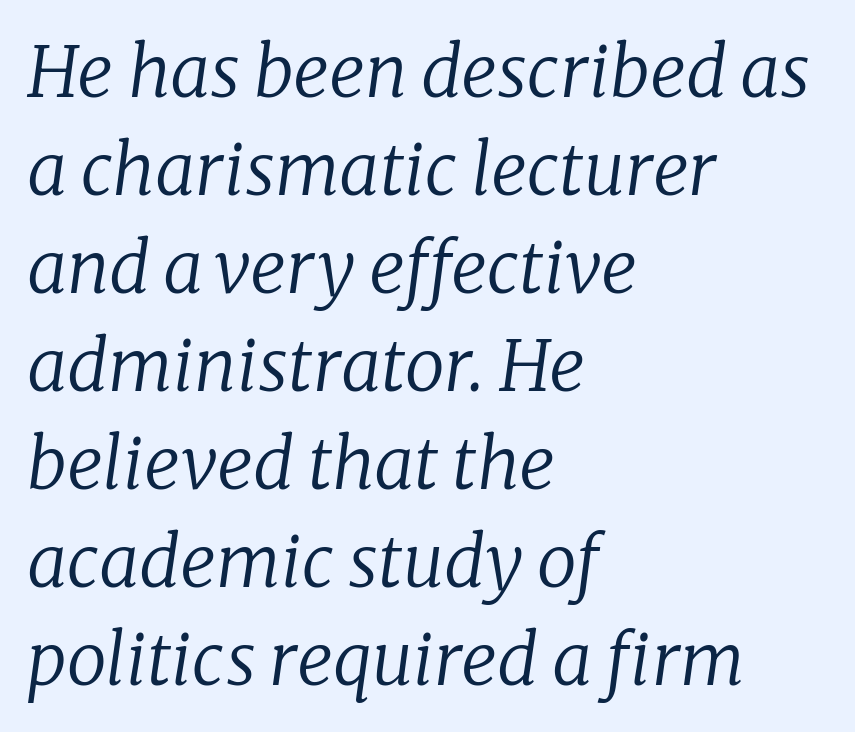
The image shows 71 px regular-weight serif type, italic (leaning right); set left-aligned, normal line spacing (1.38x), normal letter spacing, not underlined; low stroke contrast and a medium x-height.
